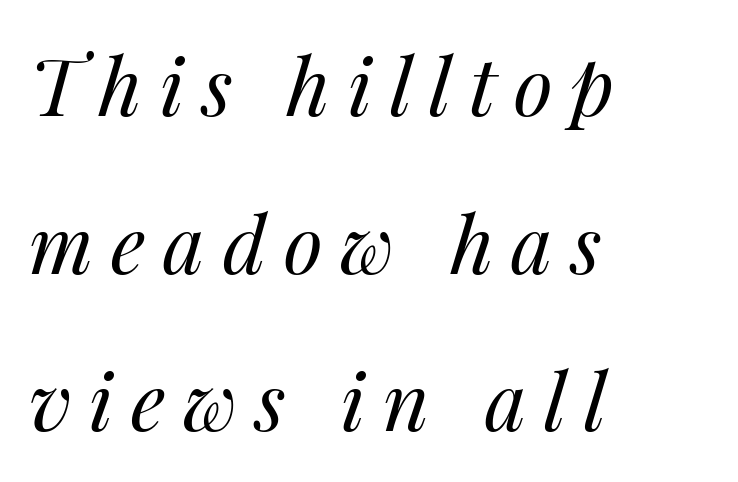
{"italic": "yes", "lean": "right", "slant_degrees": 14, "bold": "no", "weight": "regular", "width": "normal", "stroke_contrast": "medium", "x_height": "medium", "monospaced": "no", "underline": "no", "align": "left", "line_spacing": "loose", "line_spacing_ratio": 1.97, "letter_spacing": "wide", "letter_spacing_em": 0.22, "glyph_px": 80}
